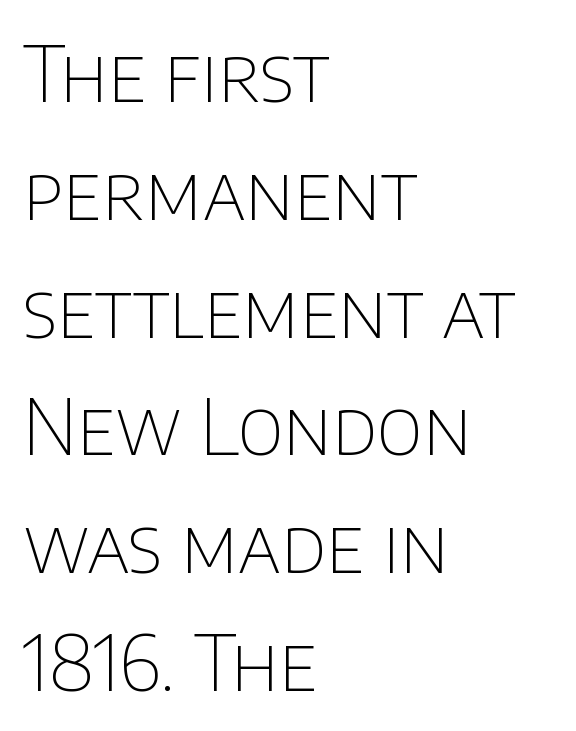
These lines are rendered in a variable-pitch font. How are the letters spaced? Ordinarily, with no added tracking. Alignment: flush left. This is roman type, the default non-slanted kind. Weight: in the light-to-regular range. Is this a sans? Yes — the strokes have no serifs.
